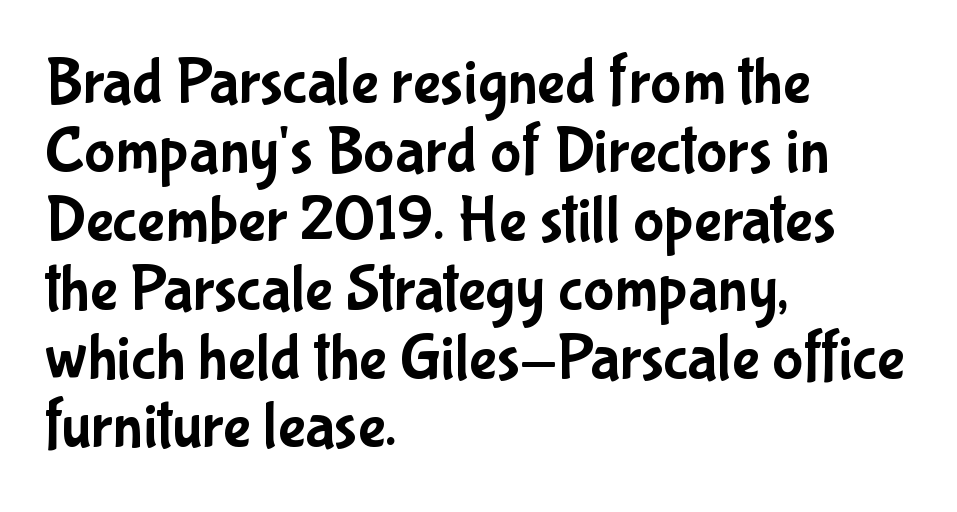
Q: Is the text italic (slanted)? A: No, it is upright.
Q: Is the typeface a serif or a sans-serif typeface? A: Sans-serif.
Q: Is the text underlined? A: No.
Q: How is the paragraph aligned? A: Left-aligned.
Q: Is the spacing between letters normal or unusually wide? A: Normal.
Q: Is the spacing between lines tight, normal or loose? A: Tight.
Q: Width (condensed, normal, or wide)? A: Condensed.
Q: Stroke contrast? A: Low.
Q: x-height? A: Medium.
Q: Monospaced? A: No.
